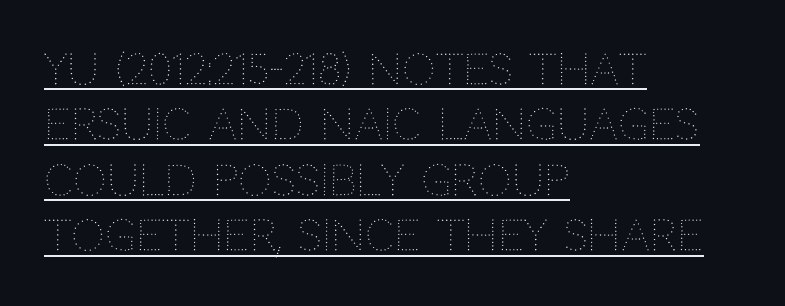
The image shows 42 px thin type, upright; set left-aligned, normal line spacing (1.32x), normal letter spacing, underlined; medium stroke contrast and a large x-height.
